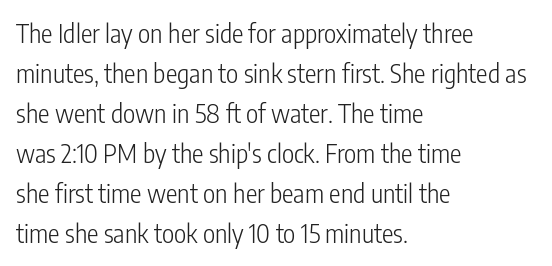
Descender tails drop into unmarked territory. Stroke mass is kept to a normal reading level or below. Default kerning and tracking; the words read as compact shapes. Teacher's note: observe the even left margin — that is flush-left alignment.
